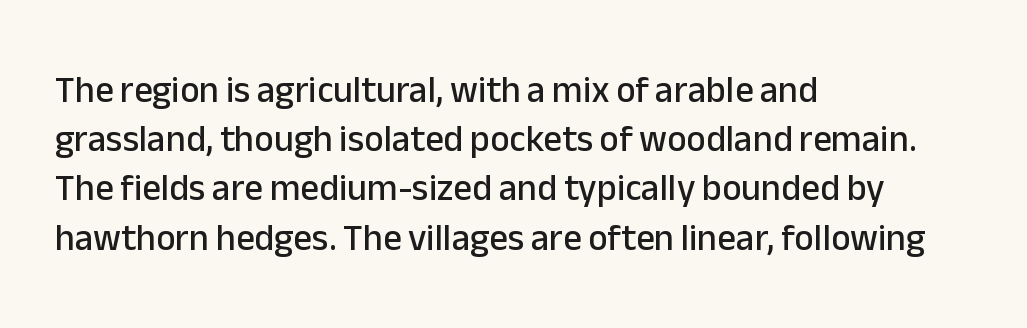
The image shows 37 px sans-serif type, upright; set left-aligned, normal line spacing (1.33x), normal letter spacing, not underlined; low stroke contrast and a medium x-height.
